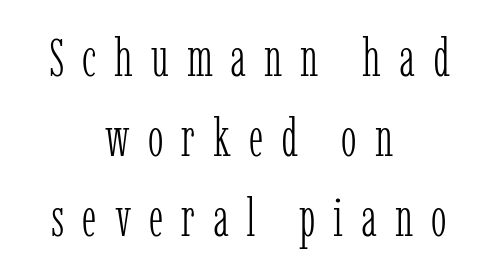
Each new line begins a customary step beneath the previous one. The whitespace from short lines is split evenly between both sides. Weight: regular or lighter. A typesetter would call this heavily tracked-out type. Regarding serifs, this sample has them. Is this a fixed-width face? No — the glyphs have proportional, varying widths.
